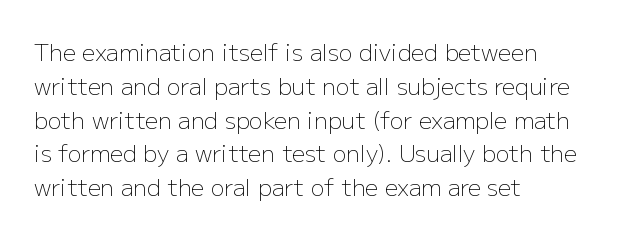
{"italic": "no", "bold": "no", "underline": "no", "align": "left", "line_spacing": "normal", "line_spacing_ratio": 1.47, "letter_spacing": "normal", "letter_spacing_em": 0.0, "glyph_px": 23}
